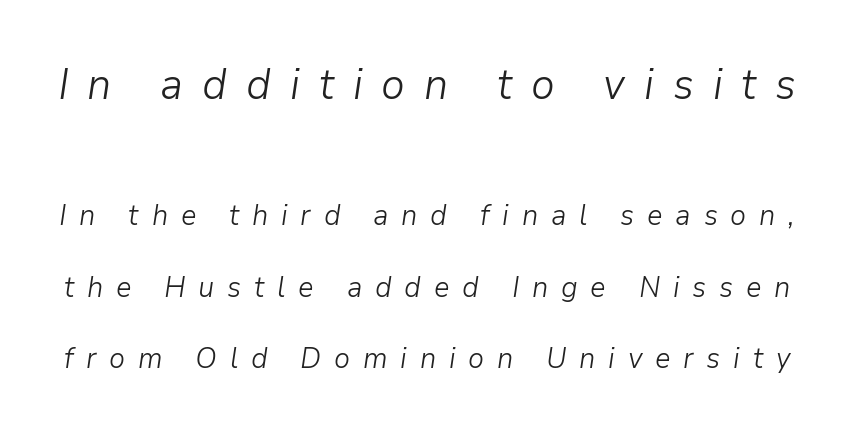
The image shows 43 px light type, italic (leaning right); set loose line spacing (2.46x), unusually wide letter spacing (+0.44 em), not underlined; the first (top) block is 1.48x larger; low stroke contrast and a medium x-height.
